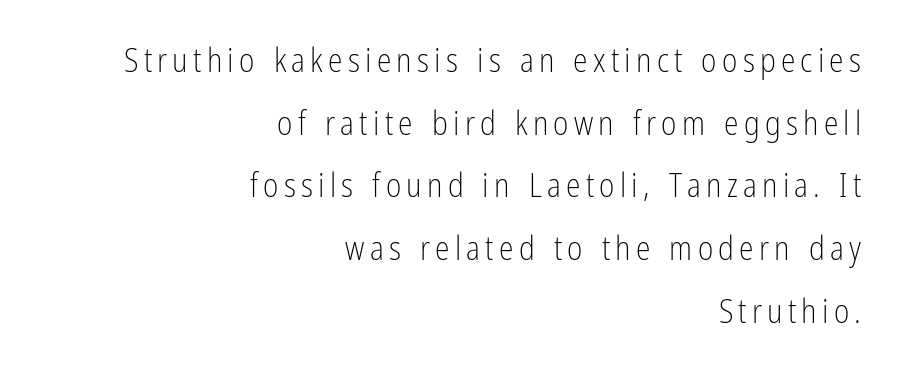
{"serif": "no", "italic": "no", "bold": "no", "weight": "light", "width": "condensed", "stroke_contrast": "low", "x_height": "medium", "monospaced": "no", "underline": "no", "align": "right", "line_spacing": "loose", "line_spacing_ratio": 1.9, "glyph_px": 33}
